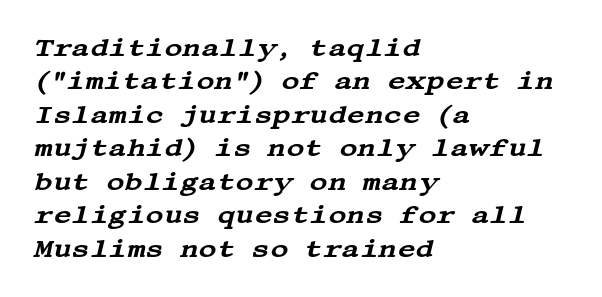
Horizontal bands of white between lines are of average thickness. The type is set solid horizontally, with unmodified tracking. The text block is weighted toward the left margin, trailing off unevenly rightward. Observe the lean: these are italic letterforms. The baseline area is clear.
